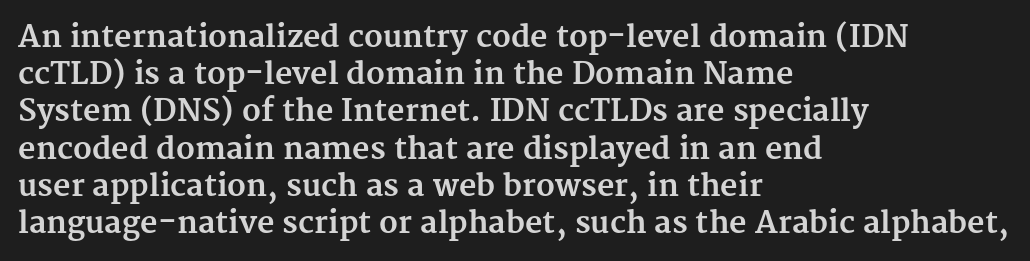
The image shows 30 px bold serif type, upright; set left-aligned, line spacing 1.24x, normal letter spacing, not underlined; medium stroke contrast and a medium x-height.
